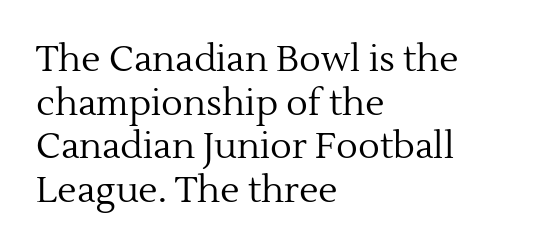
The type is set solid horizontally, with unmodified tracking. A typesetter would call this proportional, since set widths differ per character. Small tapered or slab feet sit at the stroke ends, so this counts as serif. The typography opts for an upright posture over an oblique one. Is this a heavy cut? Hardly; it is regular or lighter.
